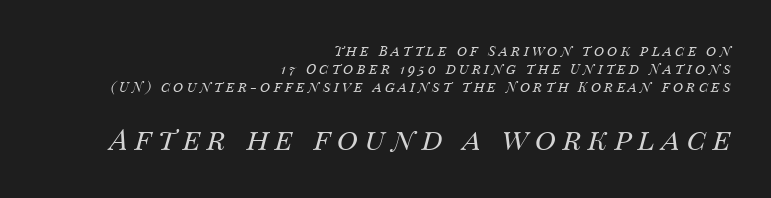
Honestly, there is no underline to notice here at all. What stands out about the letter spacing? Its width — letters are far apart. Line spacing here is normal. The composition opens small and finishes big. Unbolded letterforms with no extra heft.
